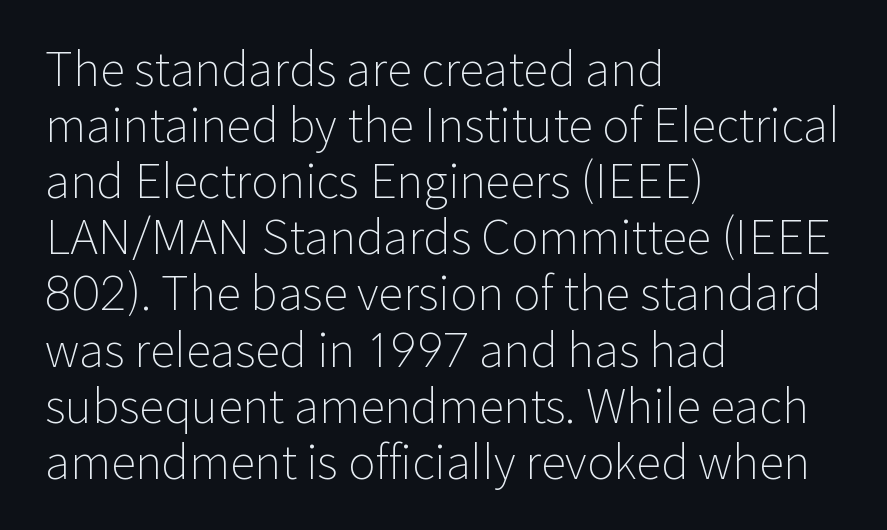
Q: Is the text bold? A: No.
Q: Is the text italic (slanted)? A: No, it is upright.
Q: Is the typeface a serif or a sans-serif typeface? A: Sans-serif.
Q: Is the text underlined? A: No.
Q: How is the paragraph aligned? A: Left-aligned.
Q: Is the spacing between letters normal or unusually wide? A: Normal.
Q: Width (condensed, normal, or wide)? A: Normal.
Q: Stroke contrast? A: Low.
Q: x-height? A: Medium.
Q: Monospaced? A: No.
